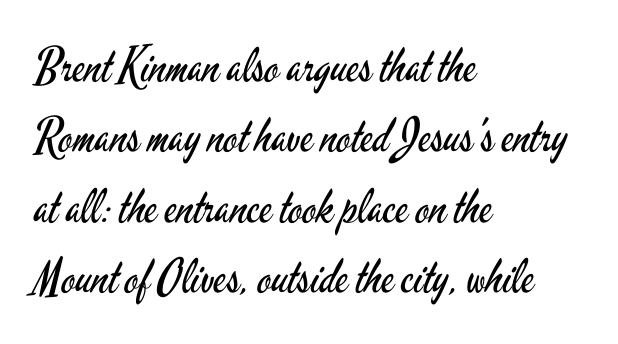
The image shows 47 px regular-weight, condensed sans-serif type; set left-aligned, normal line spacing (1.5x), normal letter spacing, not underlined; low stroke contrast and a small x-height.
